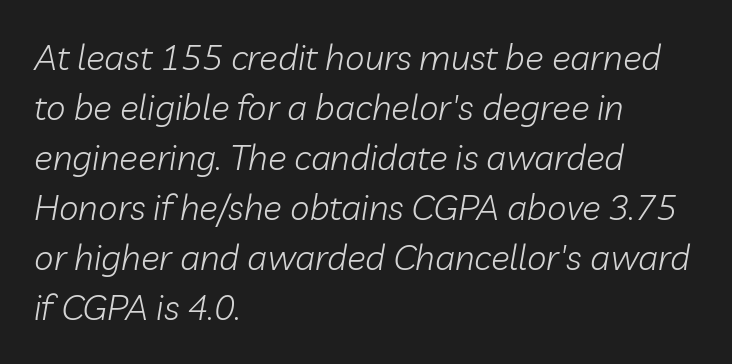
Is there much room between lines? A standard amount, neither cramped nor airy. Between one letter and the next there's only the usual sliver of space. The rendering uses natural spacing where letterforms have individual widths. Looking at the ascenders, they clearly lean. The passage shown is not underscored anywhere. Alignment: flush left.
